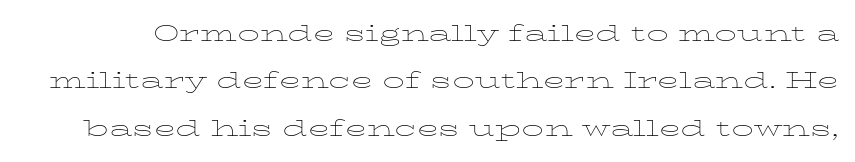
Q: Is the text bold? A: No.
Q: Is the text italic (slanted)? A: No, it is upright.
Q: Is the text underlined? A: No.
Q: Is the spacing between letters normal or unusually wide? A: Normal.
Q: Is the spacing between lines tight, normal or loose? A: Loose.
